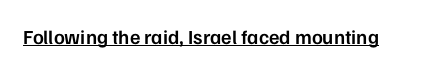
Q: Is the text bold? A: Semi-bold.
Q: Is the text italic (slanted)? A: No, it is upright.
Q: Is the text underlined? A: Yes.
Q: Is the spacing between letters normal or unusually wide? A: Normal.
